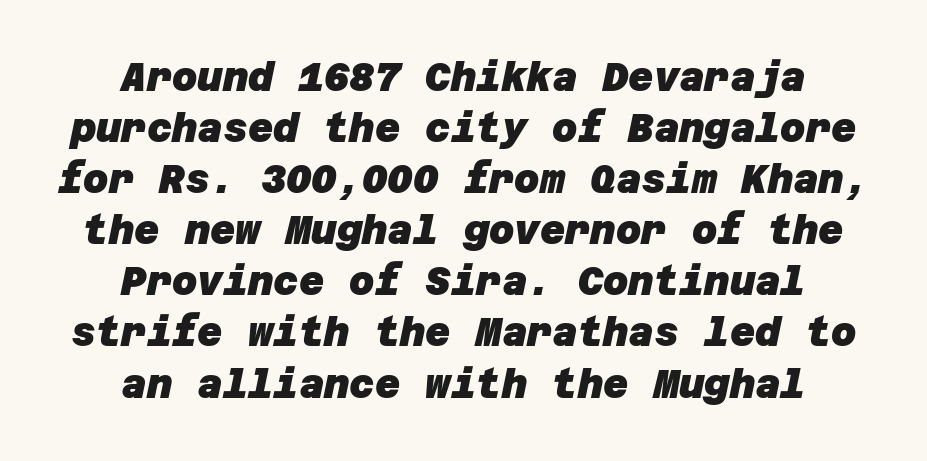
{"serif": "no", "bold": "yes", "weight": "heavy", "width": "normal", "stroke_contrast": "low", "x_height": "large", "underline": "no", "align": "center", "line_spacing": "normal", "line_spacing_ratio": 1.31, "letter_spacing": "normal", "letter_spacing_em": 0.0, "glyph_px": 39}
